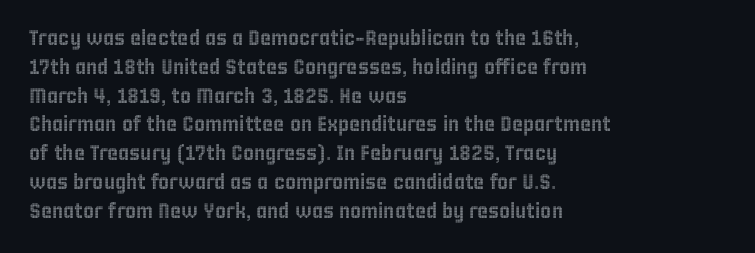
The image shows 21 px text type, upright; set left-aligned, normal line spacing (1.37x), normal letter spacing, not underlined.
